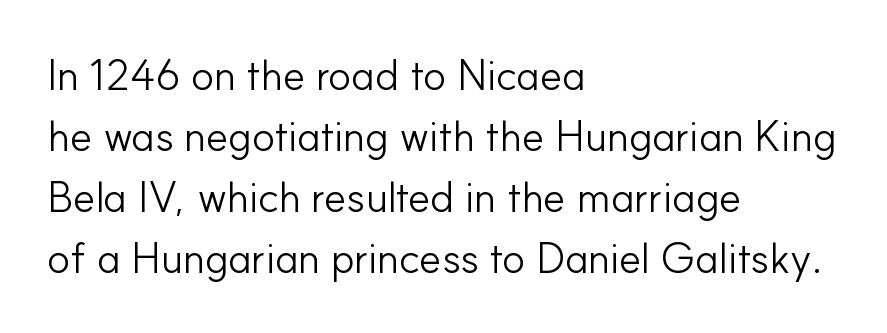
The rows are spaced the way most documents space them. Line starts are locked; line ends wander. Do the characters align in a grid? No, the font is proportional. The face looks like a standard text weight, possibly lighter. A typesetter would mark this as roman, not italic. The typeface chosen for these lines omits serifs.
